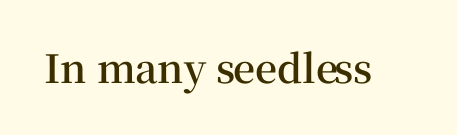
{"serif": "yes", "italic": "no", "bold": "semi", "weight": "semibold", "width": "normal", "stroke_contrast": "medium", "x_height": "medium", "monospaced": "no", "underline": "no", "letter_spacing": "normal", "letter_spacing_em": 0.0, "glyph_px": 39}
